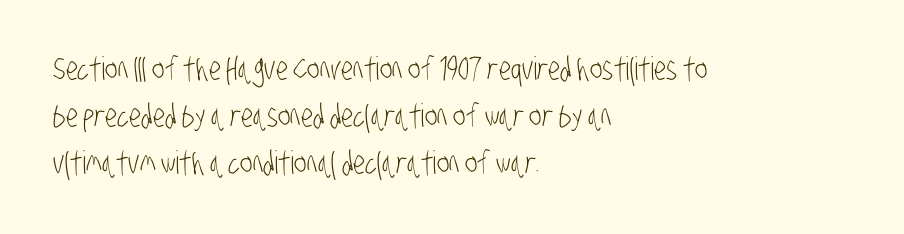
The image shows 32 px light, condensed sans-serif type; set left-aligned, normal line spacing (1.47x), normal letter spacing, not underlined; low stroke contrast and a large x-height.
